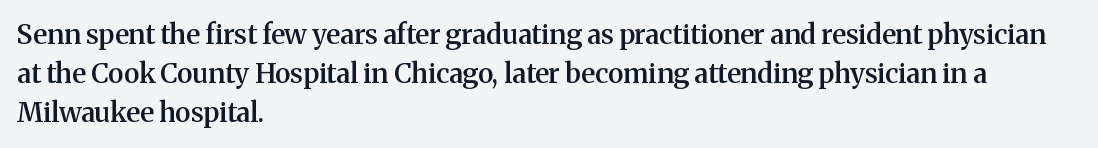
{"italic": "no", "bold": "semi", "underline": "no", "align": "left", "line_spacing": "normal", "line_spacing_ratio": 1.45, "letter_spacing": "normal", "letter_spacing_em": 0.0, "glyph_px": 27}
